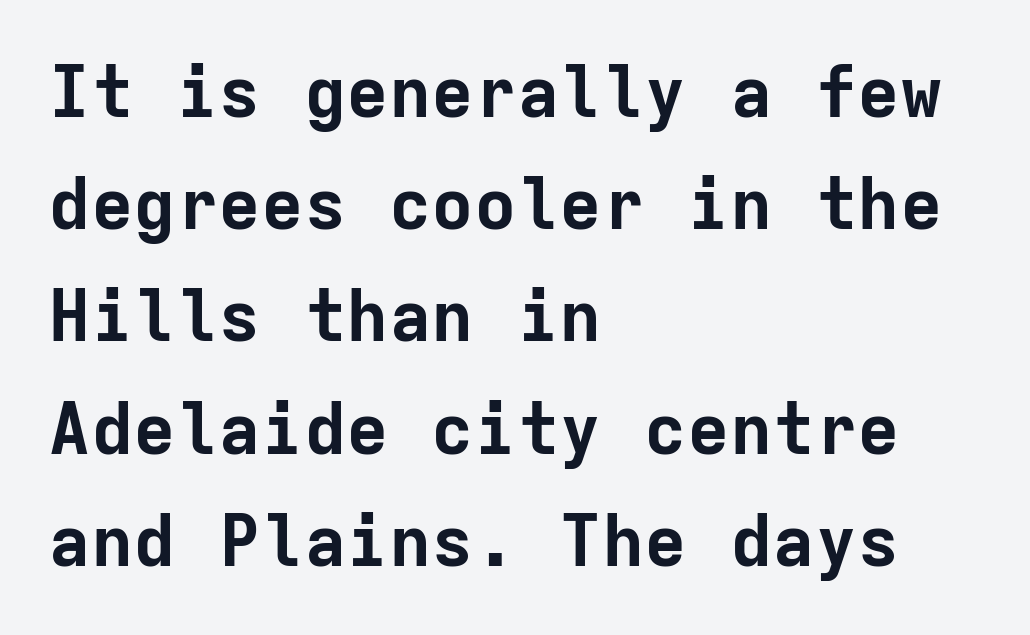
Each glyph is drawn with heavy, bold strokes. A classic flush-left, rag-right setting is used for this passage. The letterforms sit shoulder to shoulder at normal distance. Think of a typewriter: that constant character pitch is what you see here. This block has exactly the height ordinary leading produces. The space directly below the letters is spotless.
